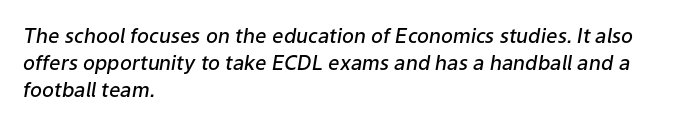
Q: Is the text bold? A: Semi-bold.
Q: Is the text italic (slanted)? A: Yes, it leans right by about 9 degrees.
Q: Is the text underlined? A: No.
Q: How is the paragraph aligned? A: Left-aligned.
Q: Is the spacing between letters normal or unusually wide? A: Normal.
Q: Is the spacing between lines tight, normal or loose? A: Normal.
